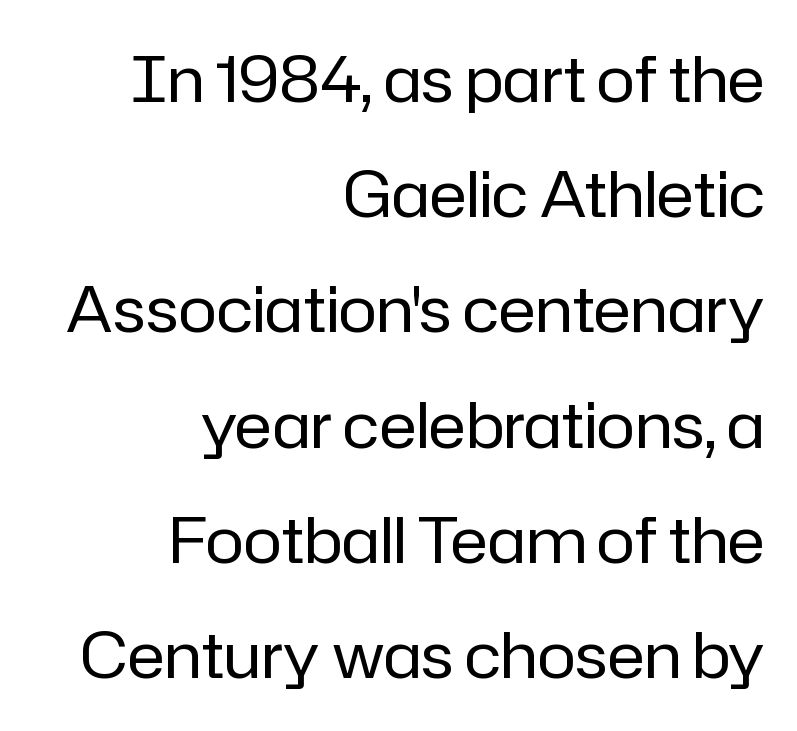
Q: Is the text bold? A: No.
Q: Is the text italic (slanted)? A: No, it is upright.
Q: Is the typeface a serif or a sans-serif typeface? A: Sans-serif.
Q: Is the text underlined? A: No.
Q: How is the paragraph aligned? A: Right-aligned.
Q: Is the spacing between letters normal or unusually wide? A: Normal.
Q: Width (condensed, normal, or wide)? A: Normal.
Q: Stroke contrast? A: Low.
Q: x-height? A: Medium.
Q: Monospaced? A: No.
